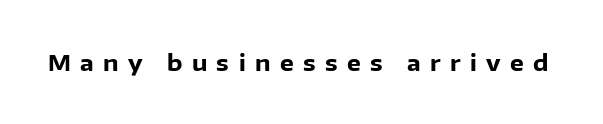
The gap between lines stays unmarked. Ascenders rise straight up at ninety degrees. These lines have a slow, spaced-out rhythm from letter to letter. Notice how thick the strokes are: this is what a full bold looks like.
